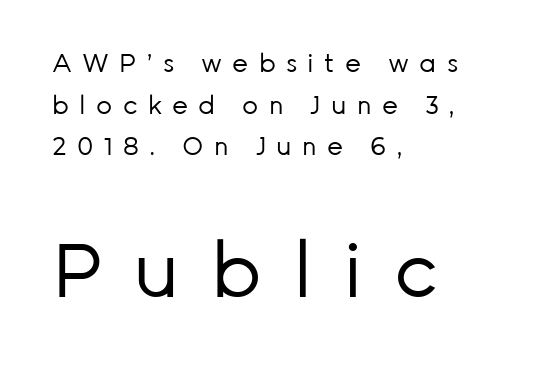
Q: Is the text bold? A: No.
Q: Is the text italic (slanted)? A: No, it is upright.
Q: Is the typeface a serif or a sans-serif typeface? A: Sans-serif.
Q: Is the text underlined? A: No.
Q: How is the paragraph aligned? A: Left-aligned.
Q: Is the spacing between letters normal or unusually wide? A: Unusually wide.
Q: Is the spacing between lines tight, normal or loose? A: Normal.
Q: Which block of text is set in a larger size, the first (top) or the second (bottom)? A: The second (bottom) one.
Q: Width (condensed, normal, or wide)? A: Normal.
Q: Stroke contrast? A: Low.
Q: x-height? A: Medium.
Q: Monospaced? A: No.
